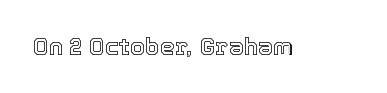
Q: Is the text italic (slanted)? A: No, it is upright.
Q: Is the text underlined? A: No.
Q: Is the spacing between letters normal or unusually wide? A: Normal.
